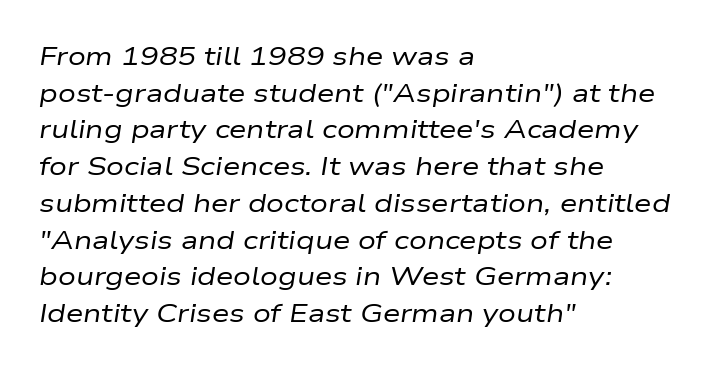
The image shows 25 px text type, italic (leaning right); set left-aligned, normal line spacing (1.47x), normal letter spacing, not underlined.
